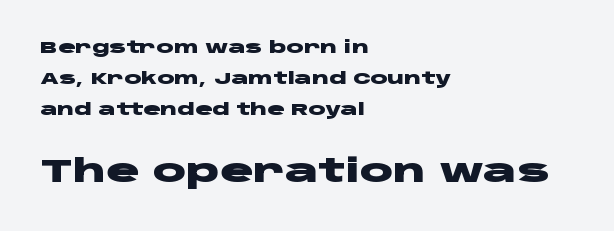
The image shows 31 px heavy, wide sans-serif type, upright; set left-aligned, loose line spacing (1.93x), normal letter spacing, not underlined; the second (bottom) block is 1.94x larger; low stroke contrast and a large x-height.
